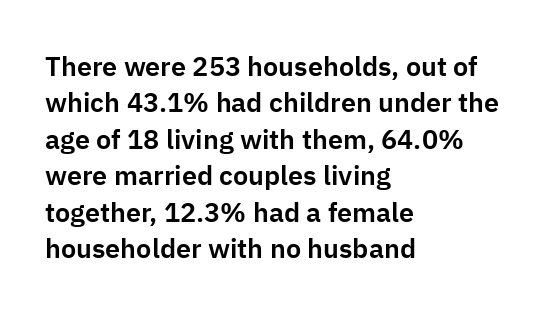
{"italic": "no", "underline": "no", "align": "left", "line_spacing": "normal", "line_spacing_ratio": 1.35, "letter_spacing": "normal", "letter_spacing_em": 0.0, "glyph_px": 27}
